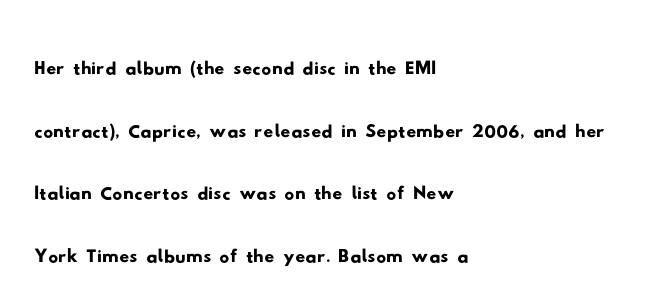
Q: Is the typeface a serif or a sans-serif typeface? A: Sans-serif.
Q: Is the text underlined? A: No.
Q: How is the paragraph aligned? A: Left-aligned.
Q: Is the spacing between letters normal or unusually wide? A: Normal.
Q: Is the spacing between lines tight, normal or loose? A: Normal.
Q: Width (condensed, normal, or wide)? A: Wide.
Q: Stroke contrast? A: Low.
Q: x-height? A: Small.
Q: Monospaced? A: No.
